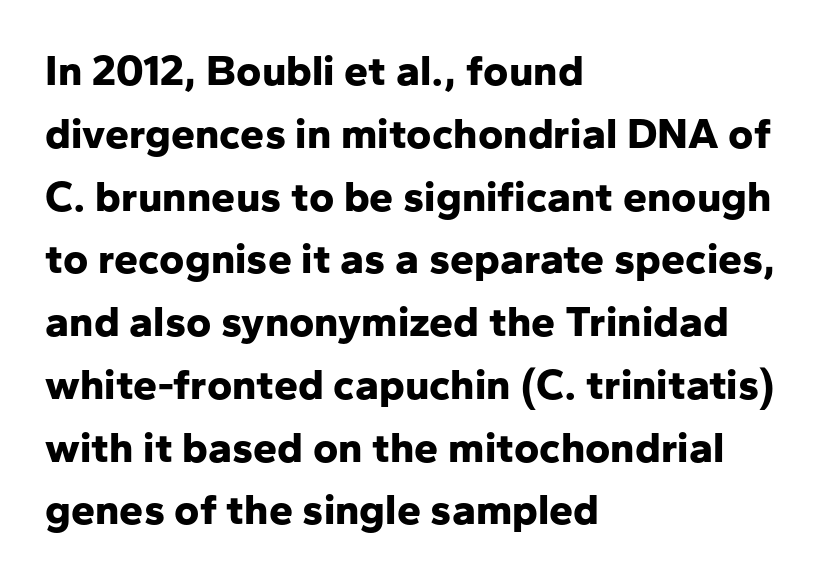
Q: Is the text bold? A: Yes.
Q: Is the text italic (slanted)? A: No, it is upright.
Q: Is the typeface a serif or a sans-serif typeface? A: Sans-serif.
Q: Is the text underlined? A: No.
Q: How is the paragraph aligned? A: Left-aligned.
Q: Is the spacing between letters normal or unusually wide? A: Normal.
Q: Is the spacing between lines tight, normal or loose? A: Normal.
Q: Width (condensed, normal, or wide)? A: Normal.
Q: Stroke contrast? A: Low.
Q: x-height? A: Medium.
Q: Monospaced? A: No.
